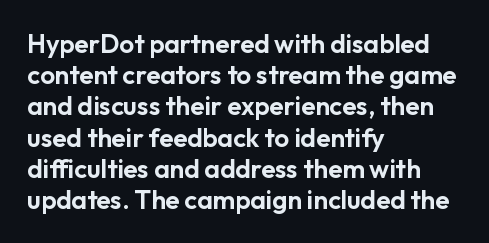
The image shows 26 px text type, upright; set left-aligned, line spacing 1.2x, normal letter spacing, not underlined.
